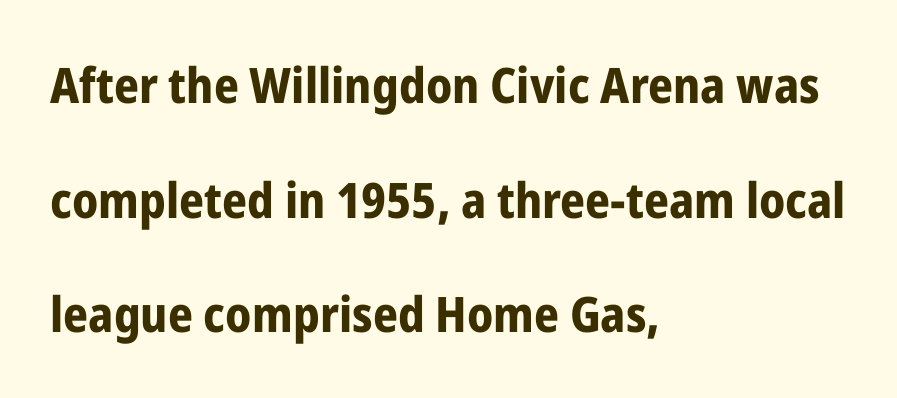
Q: Is the text bold? A: Yes.
Q: Is the text italic (slanted)? A: No, it is upright.
Q: Is the typeface a serif or a sans-serif typeface? A: Sans-serif.
Q: Is the text underlined? A: No.
Q: How is the paragraph aligned? A: Left-aligned.
Q: Is the spacing between letters normal or unusually wide? A: Normal.
Q: Is the spacing between lines tight, normal or loose? A: Loose.
Q: Width (condensed, normal, or wide)? A: Condensed.
Q: Stroke contrast? A: Low.
Q: x-height? A: Medium.
Q: Monospaced? A: No.
